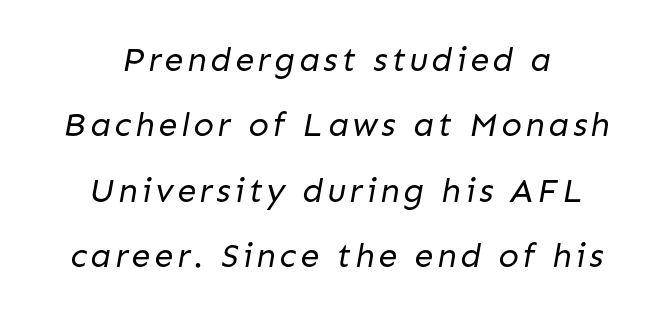
Leftover space on each line is divided equally before and after the words. A bare baseline throughout the passage. The glyphs in this specimen are sans serif. The characters are drawn with everyday or finer stroke widths. Is this a fixed-width face? No — the glyphs have proportional, varying widths.
